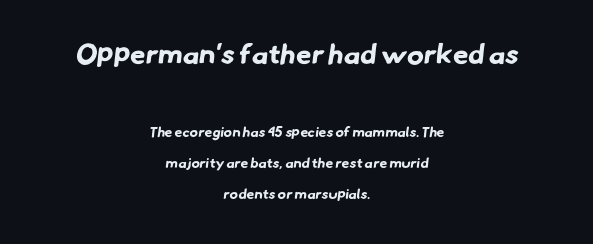
{"serif": "no", "bold": "yes", "weight": "bold", "width": "normal", "stroke_contrast": "low", "x_height": "small", "monospaced": "no", "underline": "no", "align": "center", "line_spacing": "loose", "line_spacing_ratio": 2.21, "letter_spacing": "normal", "letter_spacing_em": 0.0, "larger_block": "first", "size_ratio": 2.0, "glyph_px": 28}
